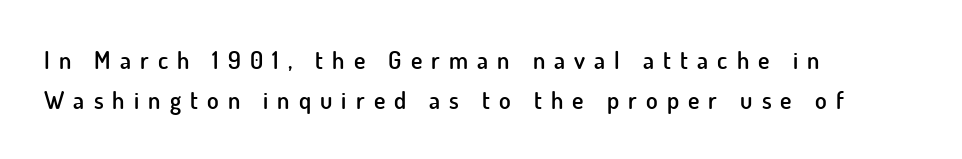
The image shows 24 px text type, upright; set left-aligned, normal line spacing (1.66x), unusually wide letter spacing (+0.38 em), not underlined.
